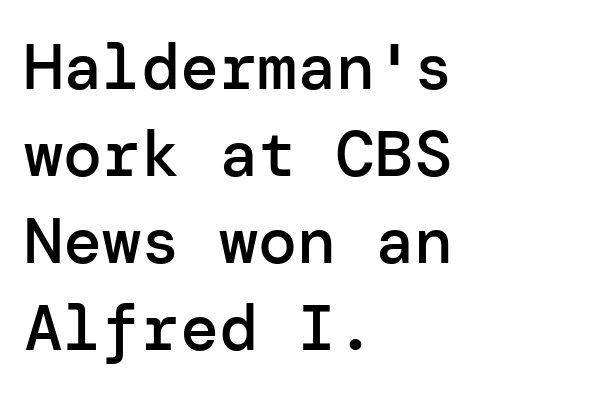
The image shows 65 px semibold sans-serif type, upright; set left-aligned, normal line spacing (1.34x), normal letter spacing, not underlined; low stroke contrast and a medium x-height.
